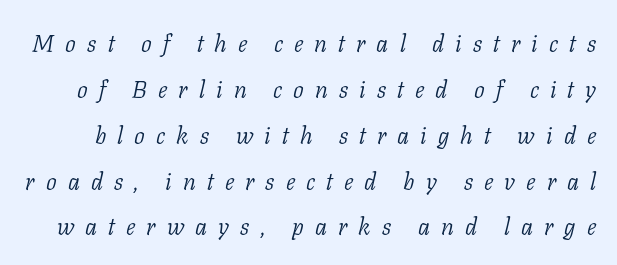
{"italic": "yes", "lean": "right", "slant_degrees": 11, "bold": "no", "underline": "no", "line_spacing": "loose", "line_spacing_ratio": 1.91, "letter_spacing": "wide", "letter_spacing_em": 0.46, "glyph_px": 24}
